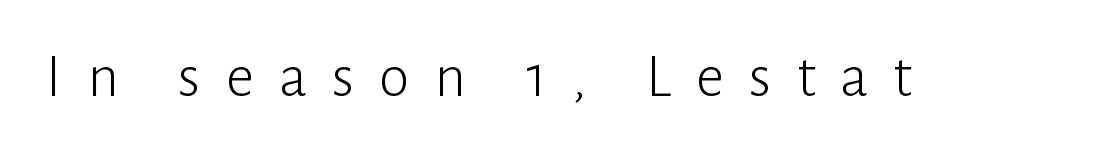
{"serif": "no", "italic": "no", "bold": "no", "weight": "light", "width": "normal", "stroke_contrast": "low", "x_height": "medium", "monospaced": "no", "underline": "no", "letter_spacing": "wide", "letter_spacing_em": 0.4, "glyph_px": 62}
